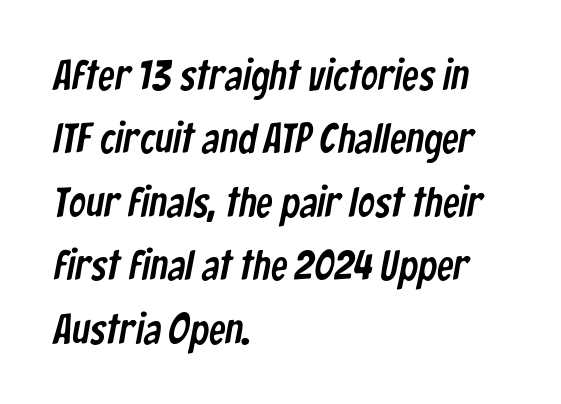
Q: Is the typeface a serif or a sans-serif typeface? A: Sans-serif.
Q: Is the text underlined? A: No.
Q: How is the paragraph aligned? A: Left-aligned.
Q: Is the spacing between letters normal or unusually wide? A: Normal.
Q: Is the spacing between lines tight, normal or loose? A: Normal.
Q: Width (condensed, normal, or wide)? A: Condensed.
Q: Stroke contrast? A: Low.
Q: x-height? A: Medium.
Q: Monospaced? A: No.
